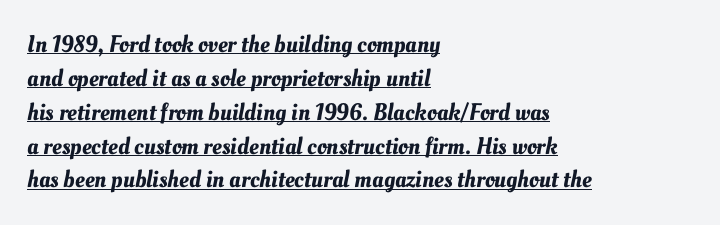
{"underline": "yes", "align": "left", "line_spacing": "normal", "line_spacing_ratio": 1.41, "letter_spacing": "normal", "letter_spacing_em": 0.0, "glyph_px": 24}
